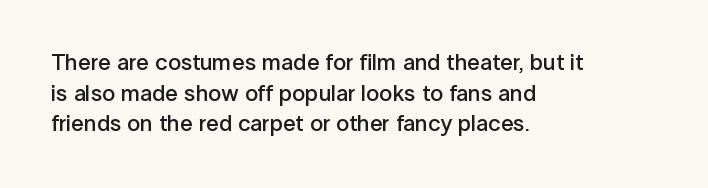
The image shows 23 px text type, upright; set left-aligned, normal line spacing (1.33x), normal letter spacing, not underlined.
